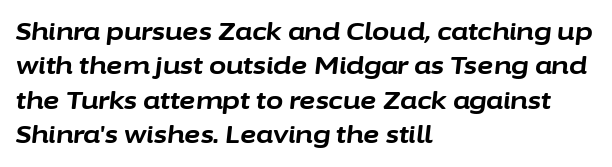
The image shows 25 px bold type, italic (leaning right); set left-aligned, normal line spacing (1.38x), normal letter spacing, not underlined.
